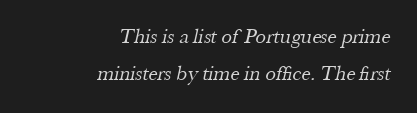
{"bold": "no", "underline": "no", "align": "right", "line_spacing_ratio": 1.74, "letter_spacing": "normal", "letter_spacing_em": 0.0, "glyph_px": 21}
